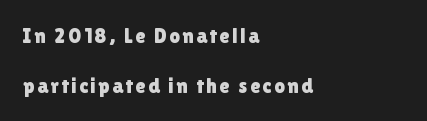
{"italic": "no", "underline": "no", "align": "left", "line_spacing": "loose", "line_spacing_ratio": 2.38, "glyph_px": 21}
